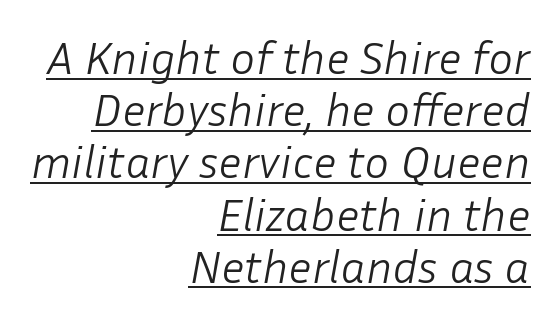
The image shows 47 px light type, italic (leaning right); set right-aligned, tight line spacing (1.11x), normal letter spacing, underlined; low stroke contrast and a medium x-height.
